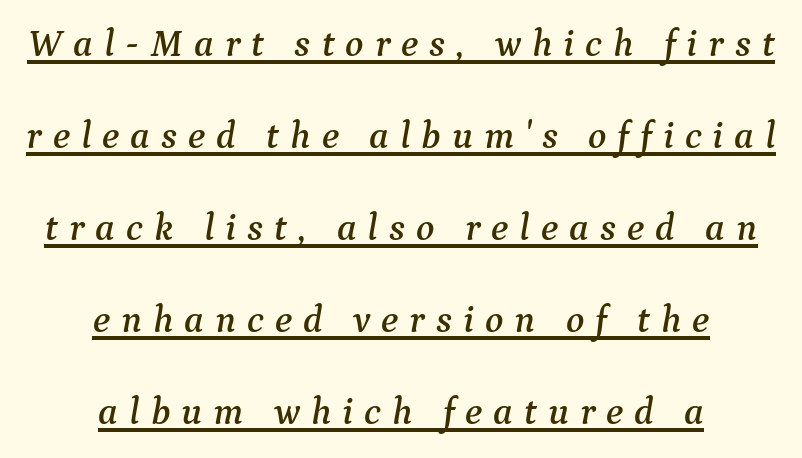
The image shows 38 px serif type, italic (leaning right); set centered, loose line spacing (2.42x), unusually wide letter spacing (+0.29 em), underlined; medium stroke contrast and a medium x-height.
